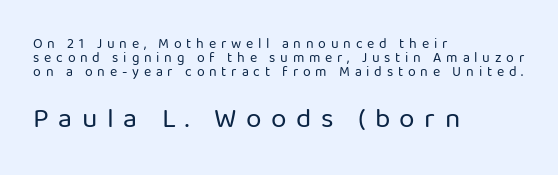
Q: Is the text bold? A: No.
Q: Is the text italic (slanted)? A: No, it is upright.
Q: Is the typeface a serif or a sans-serif typeface? A: Sans-serif.
Q: Is the text underlined? A: No.
Q: How is the paragraph aligned? A: Left-aligned.
Q: Is the spacing between letters normal or unusually wide? A: Unusually wide.
Q: Is the spacing between lines tight, normal or loose? A: Tight.
Q: Which block of text is set in a larger size, the first (top) or the second (bottom)? A: The second (bottom) one.
Q: Width (condensed, normal, or wide)? A: Normal.
Q: Stroke contrast? A: Low.
Q: x-height? A: Medium.
Q: Monospaced? A: No.
